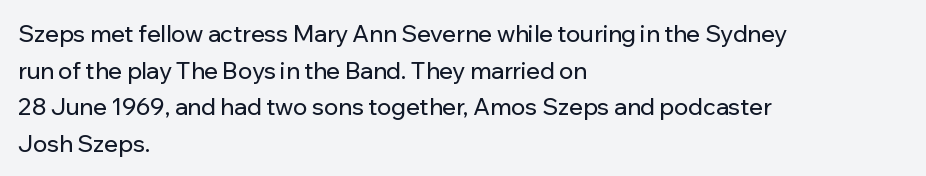
{"italic": "no", "underline": "no", "align": "left", "line_spacing": "normal", "line_spacing_ratio": 1.59, "letter_spacing": "normal", "letter_spacing_em": 0.0, "glyph_px": 23}
